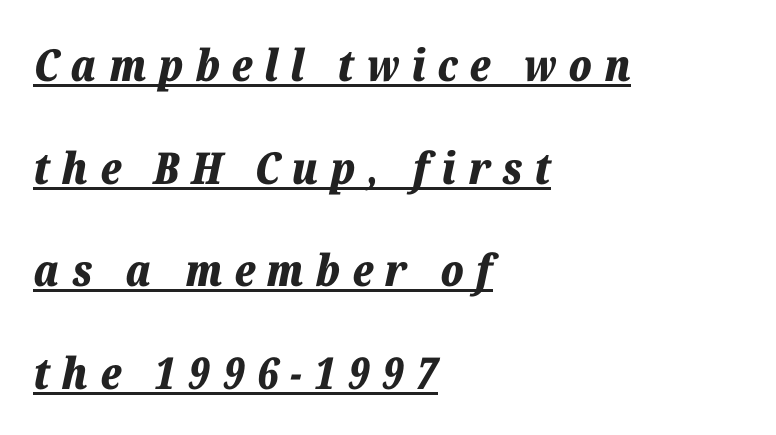
The image shows 44 px bold type, italic (leaning right); set left-aligned, loose line spacing (2.33x), unusually wide letter spacing (+0.27 em), underlined; low stroke contrast and a medium x-height.
